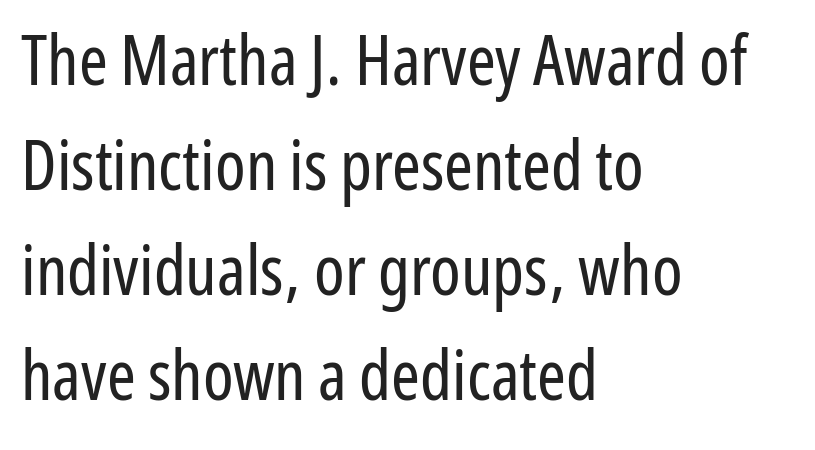
Spacing verdict: proportional, widths tailored to each character. This sample keeps an unexceptional amount of space between lines. Type without underlining. The letters carry no serifs — their stems end cleanly without finishing strokes.
